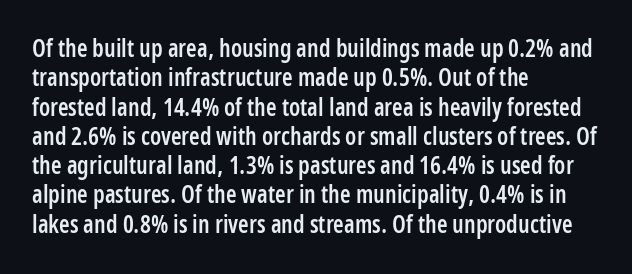
Q: Is the text bold? A: Semi-bold.
Q: Is the text italic (slanted)? A: No, it is upright.
Q: Is the text underlined? A: No.
Q: How is the paragraph aligned? A: Left-aligned.
Q: Is the spacing between letters normal or unusually wide? A: Normal.
